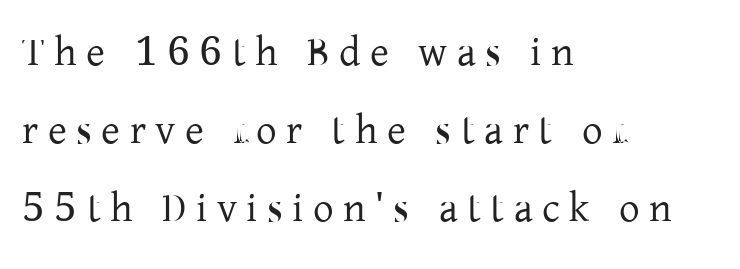
Tracking value appears strongly positive — letters spread wide. These lines are rendered in a variable-pitch font. All the whitespace from short lines collects on the right. Does the leading feel generous? Absolutely, it's lavish.
